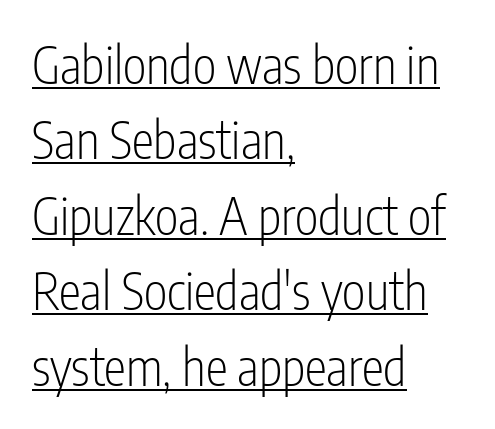
{"serif": "no", "italic": "no", "bold": "no", "weight": "light", "width": "condensed", "stroke_contrast": "low", "x_height": "medium", "monospaced": "no", "underline": "yes", "align": "left", "line_spacing": "normal", "line_spacing_ratio": 1.51, "letter_spacing": "normal", "letter_spacing_em": 0.0, "glyph_px": 50}
